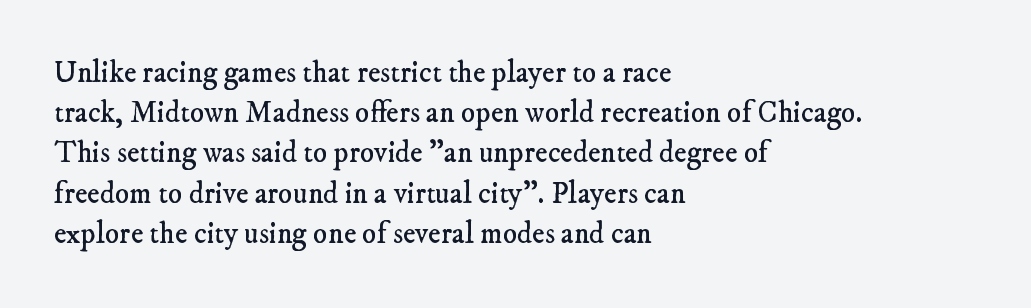
Q: Is the text bold? A: No.
Q: Is the typeface a serif or a sans-serif typeface? A: Serif.
Q: Is the text underlined? A: No.
Q: How is the paragraph aligned? A: Left-aligned.
Q: Is the spacing between letters normal or unusually wide? A: Normal.
Q: Is the spacing between lines tight, normal or loose? A: Normal.
Q: Width (condensed, normal, or wide)? A: Normal.
Q: Stroke contrast? A: Low.
Q: x-height? A: Small.
Q: Monospaced? A: No.
